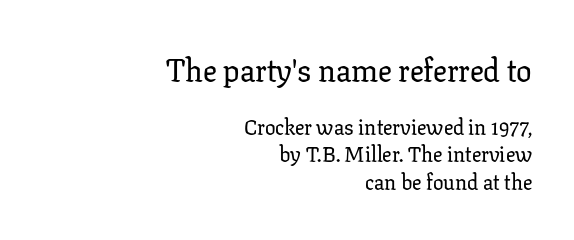
{"serif": "yes", "italic": "no", "width": "normal", "stroke_contrast": "low", "x_height": "medium", "monospaced": "no", "underline": "no", "align": "right", "line_spacing": "normal", "line_spacing_ratio": 1.32, "letter_spacing": "normal", "letter_spacing_em": 0.0, "larger_block": "first", "size_ratio": 1.48, "glyph_px": 31}
